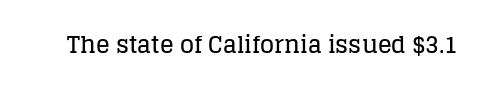
{"italic": "no", "underline": "no", "letter_spacing": "normal", "letter_spacing_em": 0.0, "glyph_px": 23}
